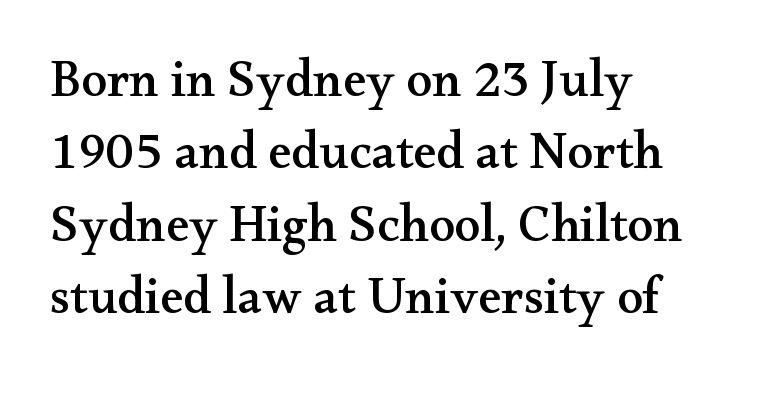
The image shows 52 px wide serif type, upright; set left-aligned, normal line spacing (1.39x), normal letter spacing, not underlined; medium stroke contrast and a small x-height.
